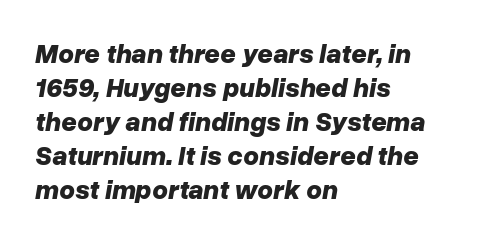
The image shows 27 px bold type, italic (leaning right); set left-aligned, normal line spacing (1.26x), normal letter spacing, not underlined.
